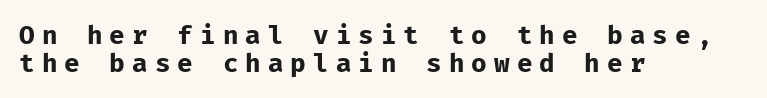
Q: Is the text bold? A: Yes.
Q: Is the text italic (slanted)? A: No, it is upright.
Q: Is the text underlined? A: No.
Q: How is the paragraph aligned? A: Left-aligned.
Q: Is the spacing between letters normal or unusually wide? A: Unusually wide.
Q: Is the spacing between lines tight, normal or loose? A: Tight.
